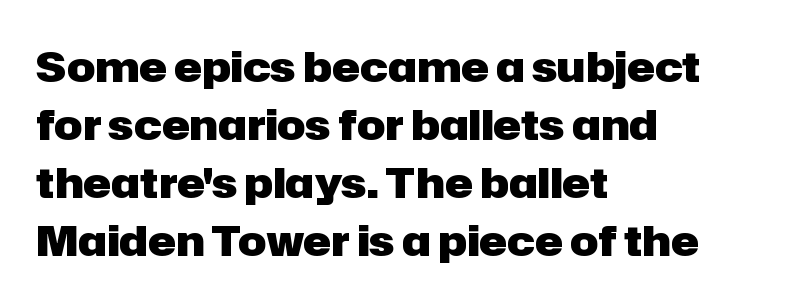
The letters advance in unequal steps, a hallmark of proportional type. Emphasis by weight is at full strength: bold. Characters remain perfectly vertical along every line. Line beginnings align vertically; line endings do not.
